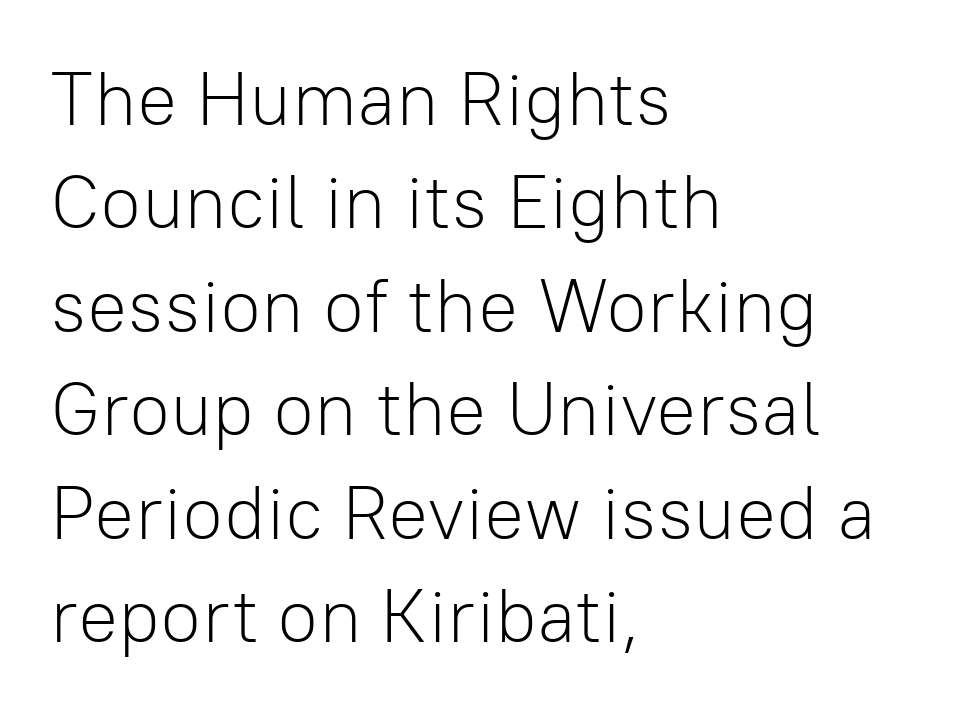
{"serif": "no", "italic": "no", "bold": "no", "weight": "light", "width": "normal", "stroke_contrast": "low", "x_height": "medium", "monospaced": "no", "underline": "no", "align": "left", "line_spacing": "normal", "line_spacing_ratio": 1.38, "letter_spacing": "normal", "letter_spacing_em": 0.0, "glyph_px": 75}
